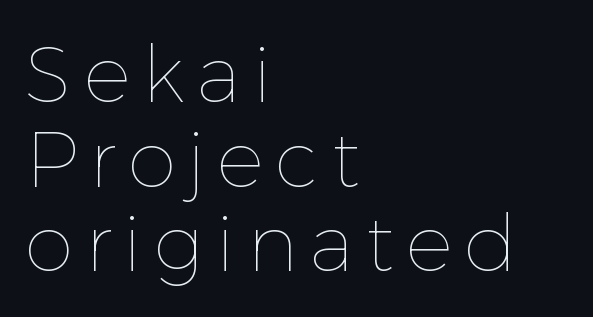
Here the designer chose a conventional face with non-uniform glyph widths. Vertical stems look standard width or narrower in stroke. Each line starts at the same left margin while the right side varies. The space beneath each line is pristine and unruled. The lettering stays uniformly vertical, giving the passage a roman look. Tightly led — the rows are bunched.
